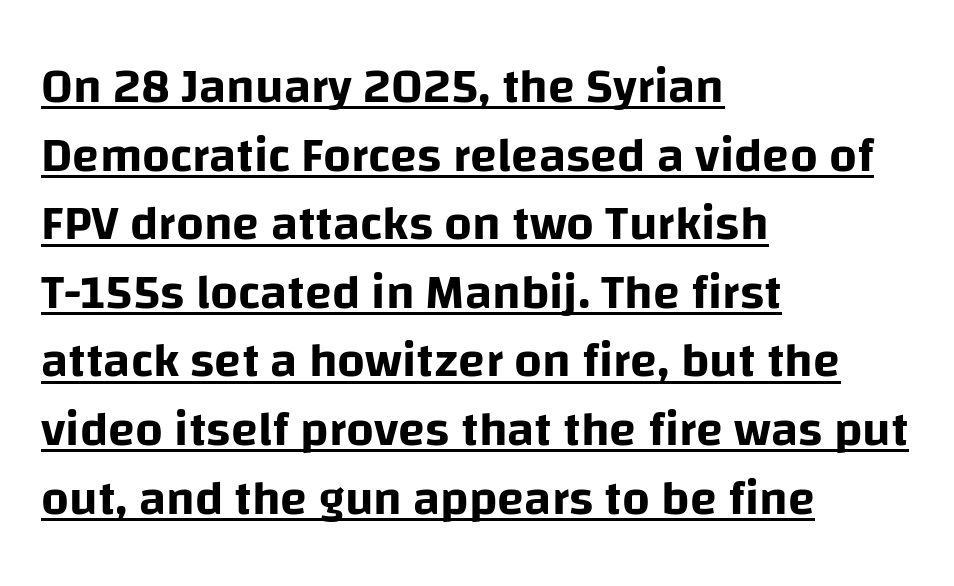
Q: Is the text italic (slanted)? A: No, it is upright.
Q: Is the typeface a serif or a sans-serif typeface? A: Sans-serif.
Q: Is the text underlined? A: Yes.
Q: How is the paragraph aligned? A: Left-aligned.
Q: Is the spacing between letters normal or unusually wide? A: Normal.
Q: Is the spacing between lines tight, normal or loose? A: Normal.
Q: Width (condensed, normal, or wide)? A: Normal.
Q: Stroke contrast? A: Low.
Q: x-height? A: Large.
Q: Monospaced? A: No.
